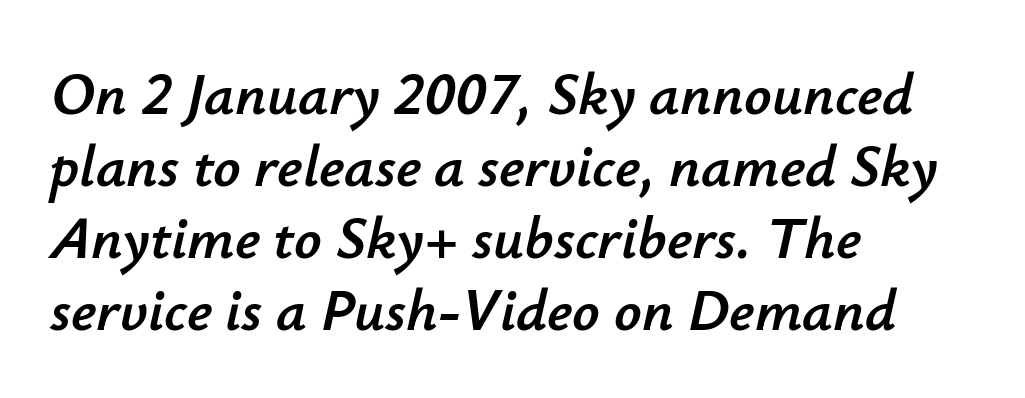
The image shows 60 px text type, italic (leaning right); set left-aligned, line spacing 1.2x, normal letter spacing, not underlined; low stroke contrast and a small x-height.
